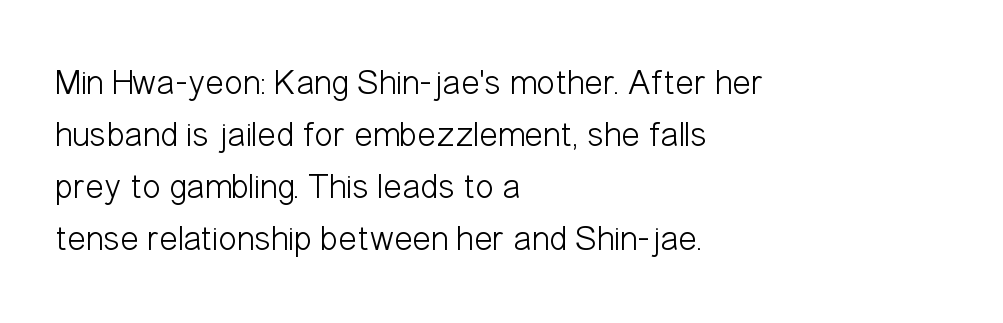
The image shows 35 px light, condensed sans-serif type, upright; set left-aligned, normal line spacing (1.49x), normal letter spacing, not underlined; low stroke contrast and a medium x-height.
